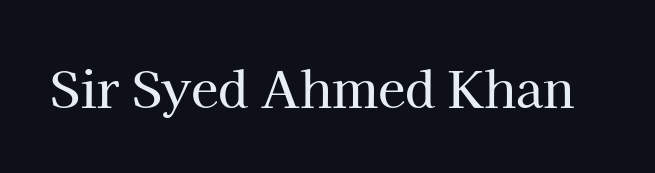
Compared with typical body copy, the letter spacing here is the same. The baseline area is clear. You can tell from the footed stems that serif type was used. Looks like regular typesetting: each glyph gets only the width it needs. Rendered with straight, roman letterforms.
